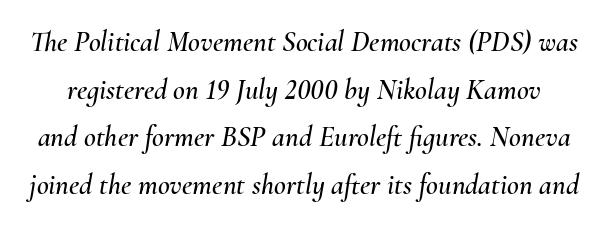
Summary of vertical rhythm: regular, with standard interline spacing. You could not count columns in this text — the font is proportionally spaced. Emphasis-style slanted type is in use. Is the letter spacing exaggerated? No — it looks like the ordinary default. Type without underlining.
